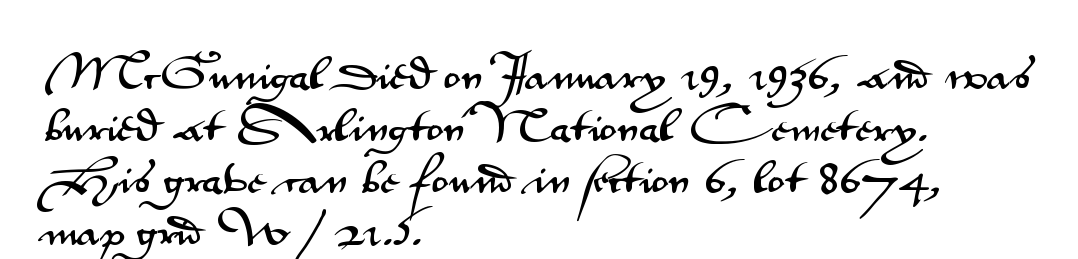
Q: Is the text italic (slanted)? A: Yes.
Q: Is the typeface a serif or a sans-serif typeface? A: Sans-serif.
Q: Is the text underlined? A: No.
Q: How is the paragraph aligned? A: Left-aligned.
Q: Is the spacing between letters normal or unusually wide? A: Normal.
Q: Is the spacing between lines tight, normal or loose? A: Normal.
Q: Width (condensed, normal, or wide)? A: Wide.
Q: Stroke contrast? A: Medium.
Q: x-height? A: Small.
Q: Monospaced? A: No.
